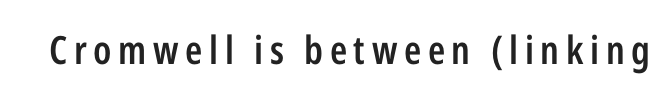
The image shows 39 px semibold, condensed sans-serif type, upright; set not underlined; low stroke contrast and a medium x-height.
